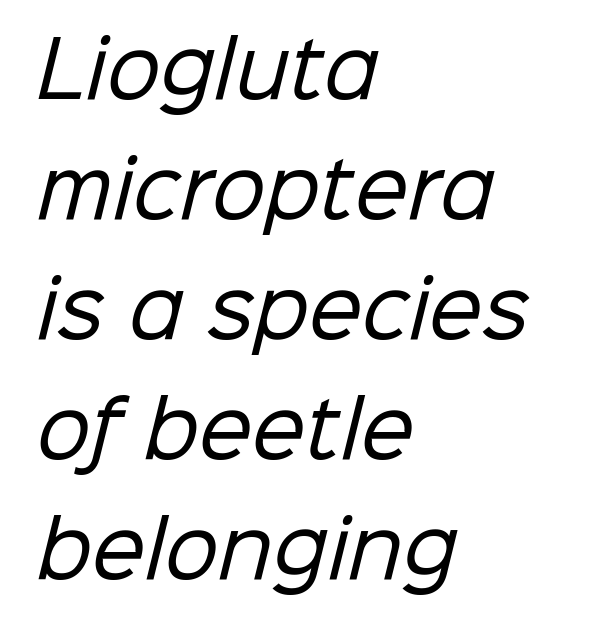
The glyphs are unaccompanied by any horizontal stroke below them. The strokes are not fattened; the text isn't bold. Is the block centered? No — it sits flush against the left margin. Is there much room between lines? A standard amount, neither cramped nor airy.
